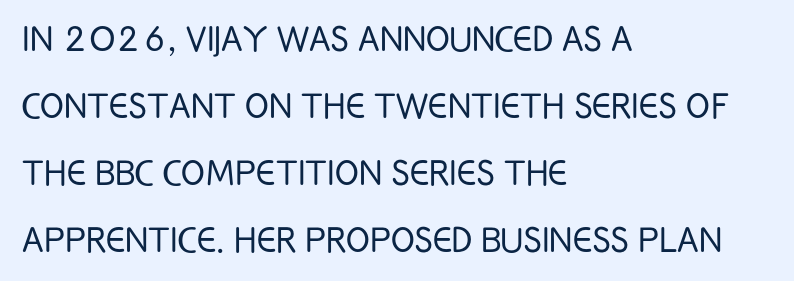
The letters sit at their default tracking, neither squeezed nor spread. Each letter's strokes conclude bluntly, with no projecting serifs. Proportional: the letters do not fall into vertical columns. A bare baseline throughout the passage. Line starts are locked; line ends wander.
